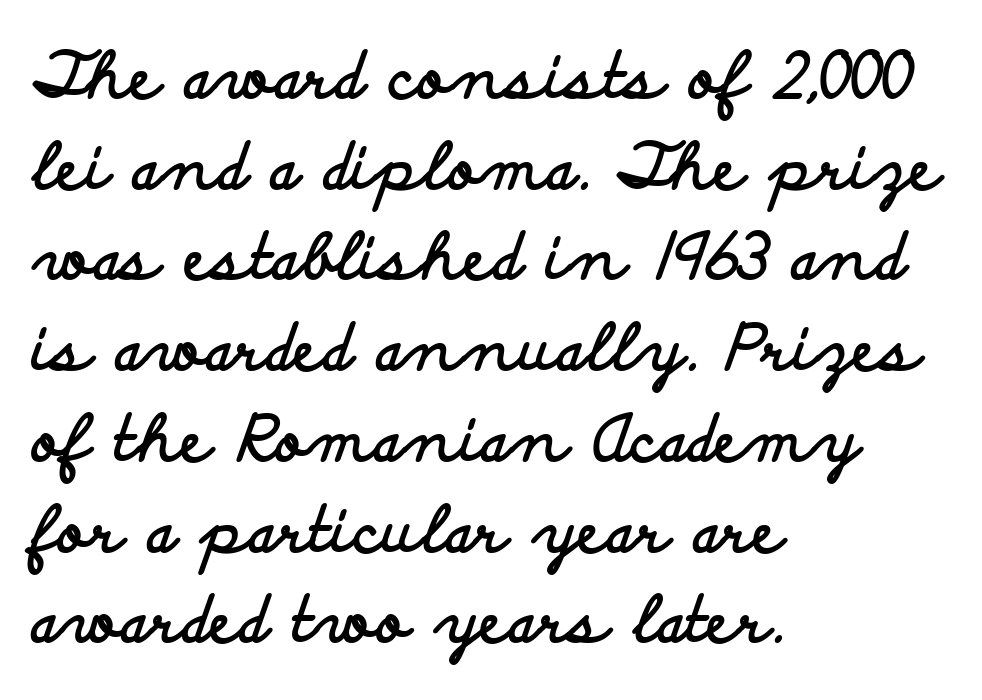
The image shows 63 px bold, wide sans-serif type; set left-aligned, normal line spacing (1.44x), normal letter spacing, not underlined; low stroke contrast and a small x-height.
